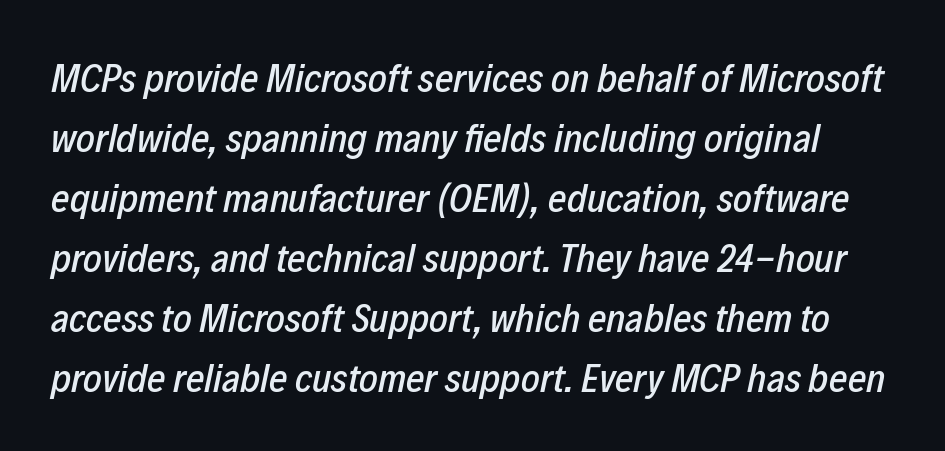
{"italic": "yes", "lean": "right", "slant_degrees": 12, "width": "condensed", "stroke_contrast": "low", "x_height": "medium", "monospaced": "no", "underline": "no", "line_spacing": "normal", "line_spacing_ratio": 1.5, "letter_spacing": "normal", "letter_spacing_em": 0.0, "glyph_px": 40}
